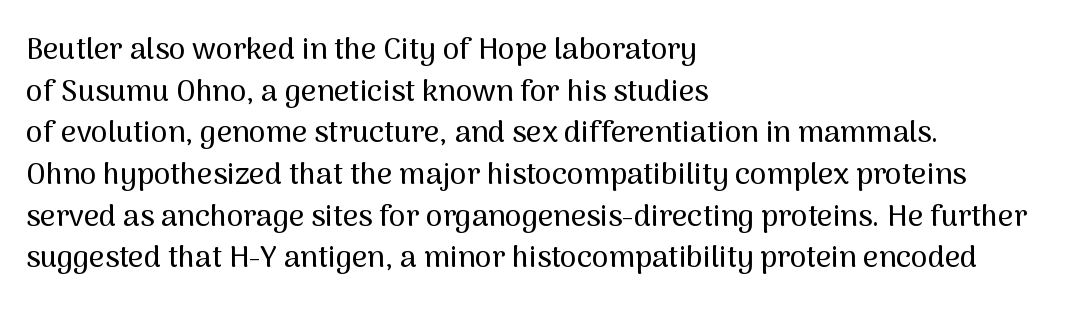
Left-aligned paragraph, ragged on the right. This sample uses a sans-serif face. This sample has the flowing, uneven cadence of proportional lettering. Between one letter and the next there's only the usual sliver of space. Style check: upright.
